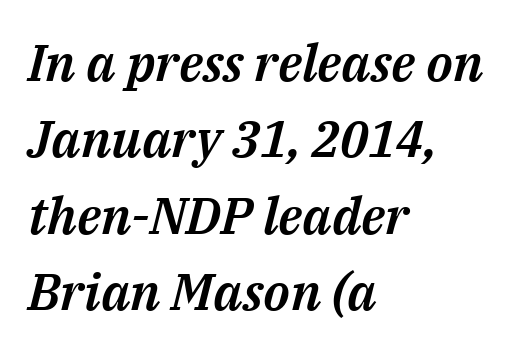
The image shows 51 px text type, italic (leaning right); set left-aligned, normal line spacing (1.5x), normal letter spacing, not underlined; medium stroke contrast and a medium x-height.
